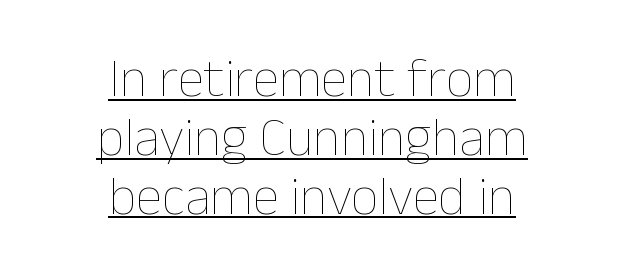
{"italic": "no", "bold": "no", "weight": "thin", "width": "normal", "stroke_contrast": "low", "x_height": "medium", "monospaced": "no", "underline": "yes", "align": "center", "line_spacing": "tight", "line_spacing_ratio": 1.09, "letter_spacing": "normal", "letter_spacing_em": 0.0, "glyph_px": 54}
